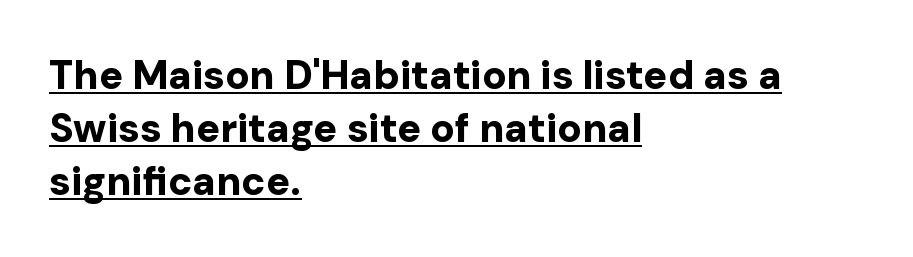
{"serif": "no", "italic": "no", "bold": "yes", "weight": "bold", "width": "normal", "stroke_contrast": "low", "x_height": "medium", "monospaced": "no", "underline": "yes", "align": "left", "line_spacing": "normal", "line_spacing_ratio": 1.32, "letter_spacing": "normal", "letter_spacing_em": 0.0, "glyph_px": 40}
